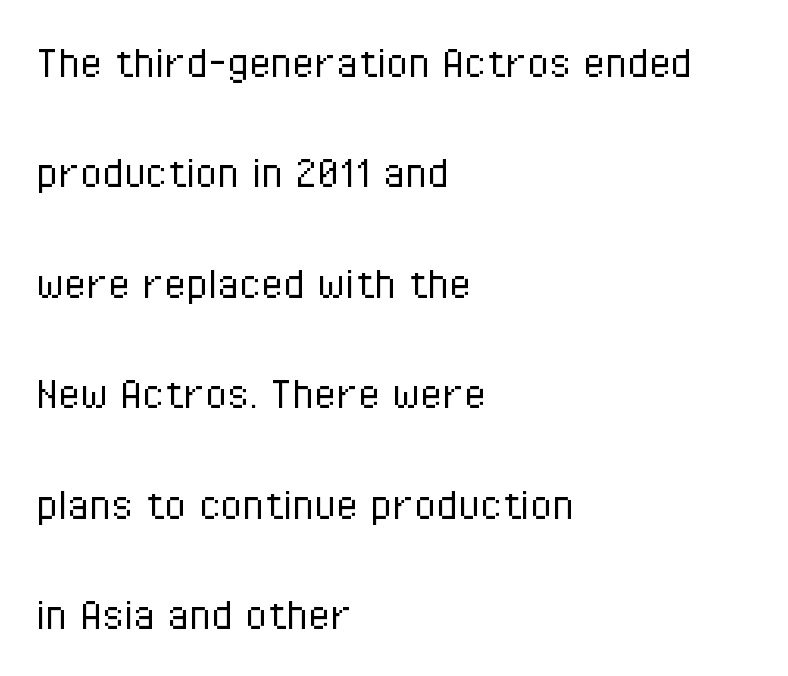
{"serif": "no", "italic": "no", "bold": "no", "weight": "light", "width": "condensed", "stroke_contrast": "low", "x_height": "medium", "monospaced": "no", "underline": "no", "align": "left", "line_spacing": "loose", "line_spacing_ratio": 2.21, "letter_spacing": "normal", "letter_spacing_em": 0.0, "glyph_px": 50}
